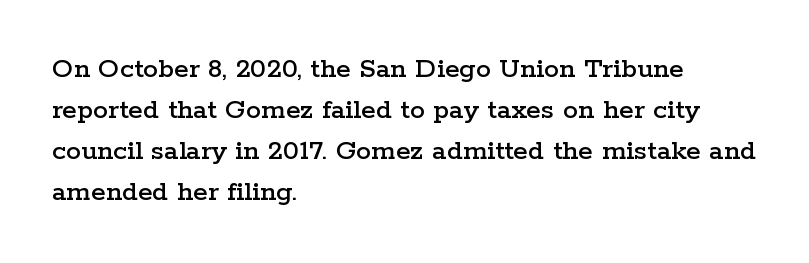
The image shows 30 px wide serif type, upright; set left-aligned, normal line spacing (1.37x), normal letter spacing, not underlined; low stroke contrast and a medium x-height.
